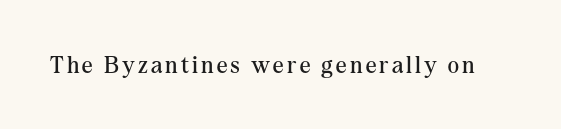
Q: Is the text bold? A: No.
Q: Is the text italic (slanted)? A: No, it is upright.
Q: Is the text underlined? A: No.
